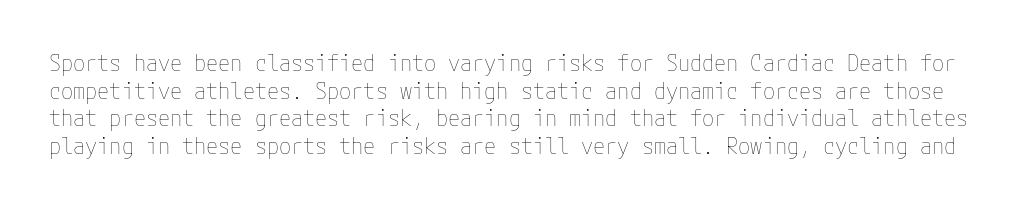
The image shows 22 px text type, upright; set normal line spacing (1.26x), normal letter spacing, not underlined.
